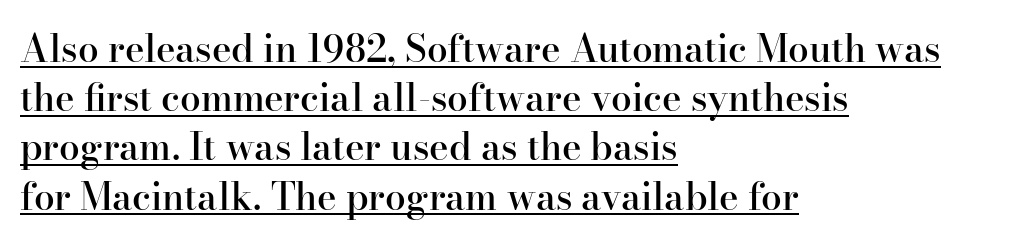
Q: Is the text bold? A: Semi-bold.
Q: Is the text italic (slanted)? A: No, it is upright.
Q: Is the typeface a serif or a sans-serif typeface? A: Serif.
Q: Is the text underlined? A: Yes.
Q: How is the paragraph aligned? A: Left-aligned.
Q: Is the spacing between letters normal or unusually wide? A: Normal.
Q: Is the spacing between lines tight, normal or loose? A: Normal.
Q: Width (condensed, normal, or wide)? A: Normal.
Q: Stroke contrast? A: High.
Q: x-height? A: Small.
Q: Monospaced? A: No.
